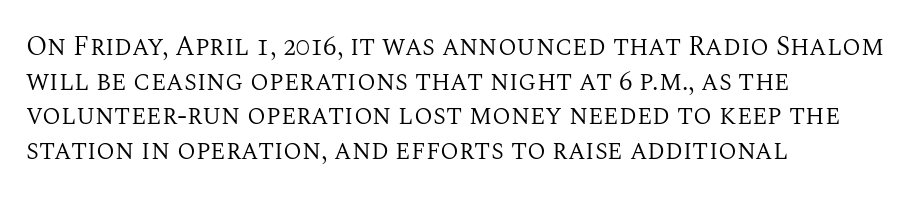
{"italic": "no", "bold": "no", "underline": "no", "align": "left", "line_spacing": "normal", "line_spacing_ratio": 1.28, "letter_spacing": "normal", "letter_spacing_em": 0.0, "glyph_px": 27}
